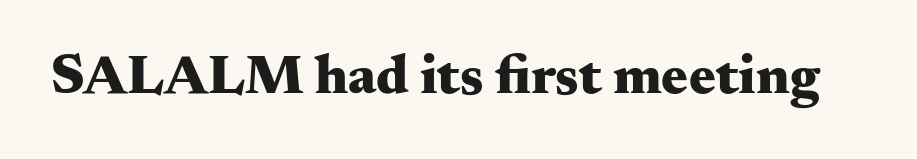
Underline: absent. Does extra space separate the letters? No, they use regular spacing. Vertical strokes here are truly vertical. Think of a printed novel: that variable character pitch is what you see here.
